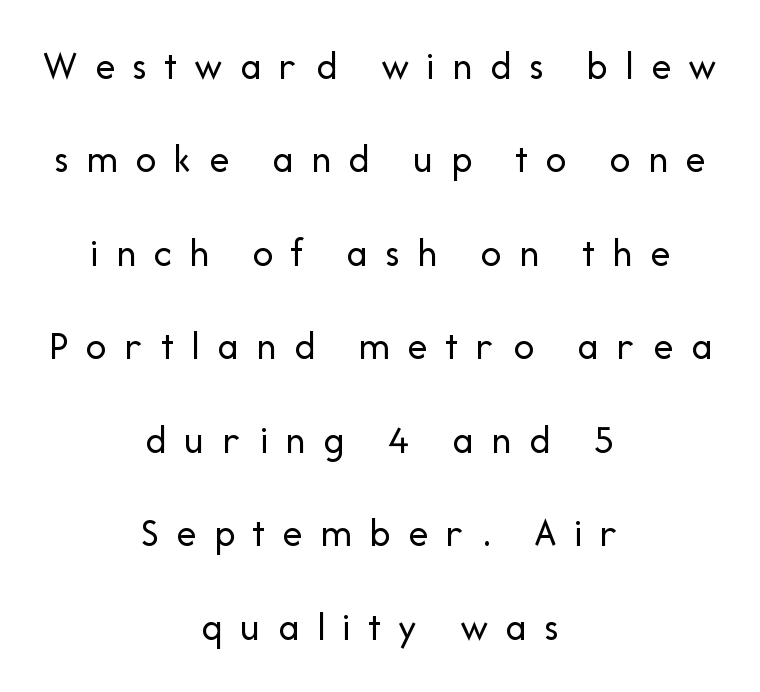
Italic: no, the glyphs are upright roman. Character widths vary here, with narrow letters taking less room than wide ones. Each row of text sits above clean, open space. Each new line begins a long way beneath the previous one. Stems and bowls with no extra thickness — not bold.
